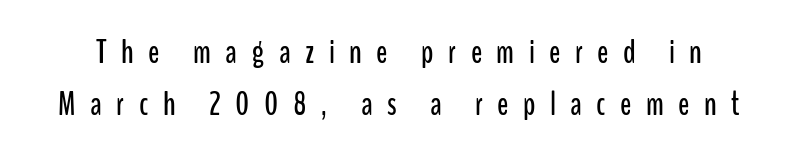
Q: Is the text italic (slanted)? A: No, it is upright.
Q: Is the typeface a serif or a sans-serif typeface? A: Sans-serif.
Q: Is the text underlined? A: No.
Q: Is the spacing between letters normal or unusually wide? A: Unusually wide.
Q: Is the spacing between lines tight, normal or loose? A: Normal.
Q: Width (condensed, normal, or wide)? A: Condensed.
Q: Stroke contrast? A: Low.
Q: x-height? A: Medium.
Q: Monospaced? A: No.
